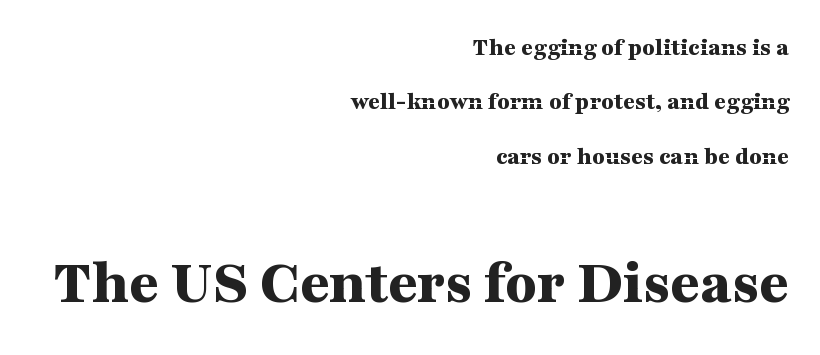
{"serif": "yes", "italic": "no", "bold": "yes", "weight": "bold", "width": "wide", "stroke_contrast": "medium", "x_height": "medium", "monospaced": "no", "underline": "no", "align": "right", "line_spacing": "loose", "line_spacing_ratio": 2.09, "letter_spacing": "normal", "letter_spacing_em": 0.0, "larger_block": "second", "size_ratio": 2.46, "glyph_px": 64}
